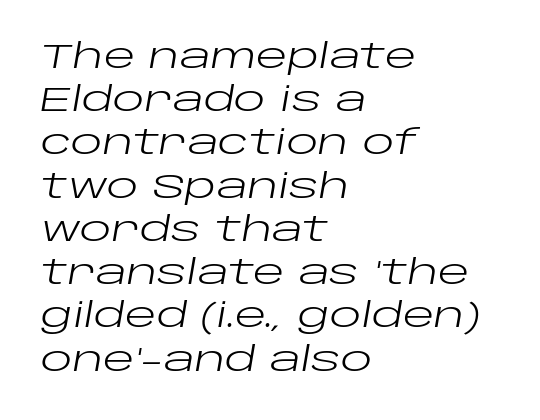
{"italic": "yes", "lean": "right", "slant_degrees": 10, "bold": "no", "weight": "regular", "width": "wide", "stroke_contrast": "low", "x_height": "large", "monospaced": "no", "underline": "no", "align": "left", "line_spacing": "normal", "line_spacing_ratio": 1.31, "letter_spacing": "normal", "letter_spacing_em": 0.0, "glyph_px": 33}
